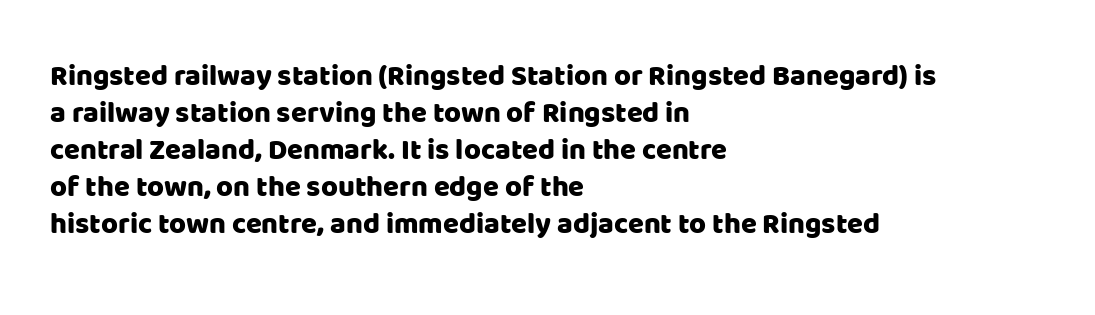
Rows of type keep a routine distance in the vertical direction. Look at the bottom of the vertical strokes: they stop flat, with no serifs. Every row of glyphs begins at an identical x-position on the left. Nobody touched the tracking dial on this one. Honestly, there is no underline to notice here at all. Do the letters lean? They stand straight.
